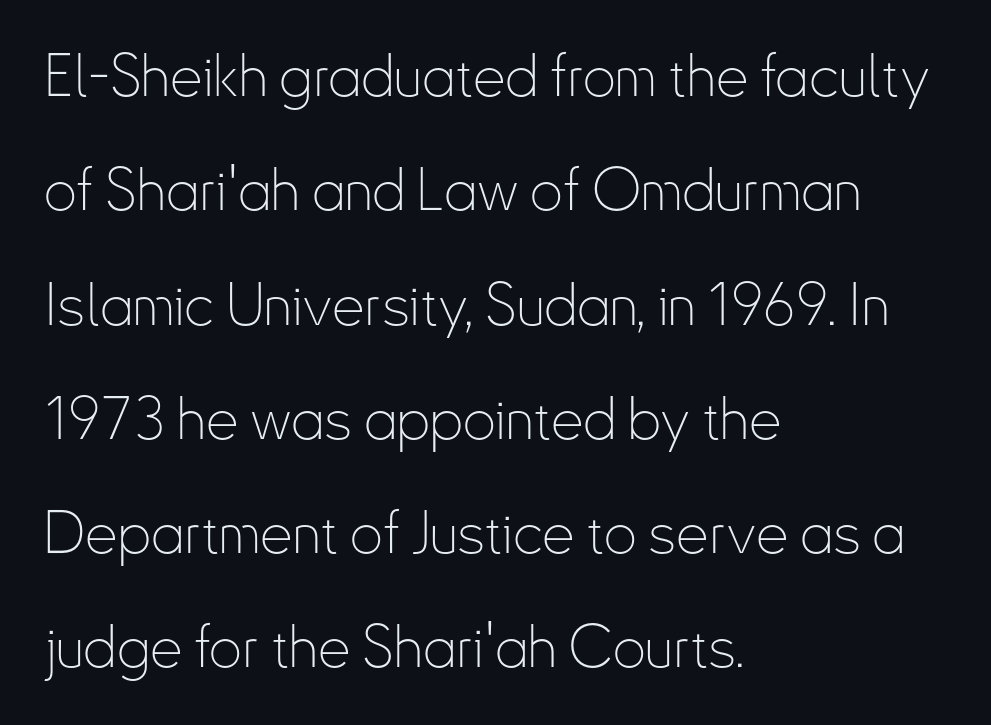
Q: Is the text bold? A: No.
Q: Is the text italic (slanted)? A: No, it is upright.
Q: Is the typeface a serif or a sans-serif typeface? A: Sans-serif.
Q: Is the text underlined? A: No.
Q: How is the paragraph aligned? A: Left-aligned.
Q: Is the spacing between letters normal or unusually wide? A: Normal.
Q: Is the spacing between lines tight, normal or loose? A: Loose.
Q: Width (condensed, normal, or wide)? A: Condensed.
Q: Stroke contrast? A: Low.
Q: x-height? A: Small.
Q: Monospaced? A: No.
